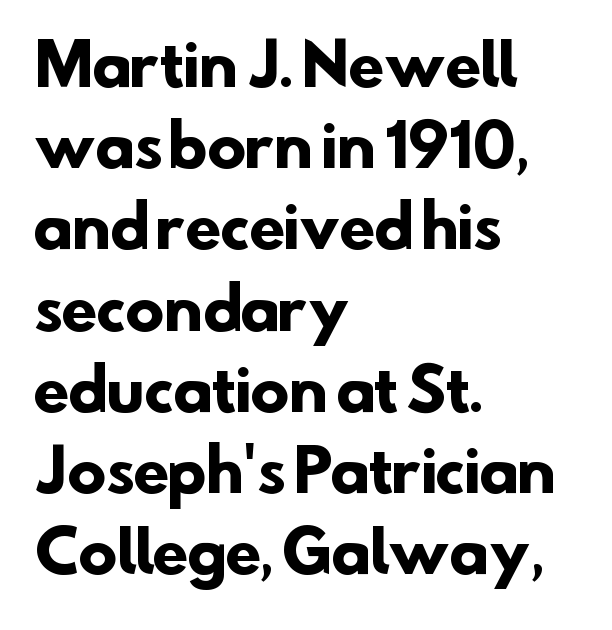
Q: Is the text bold? A: Yes.
Q: Is the typeface a serif or a sans-serif typeface? A: Sans-serif.
Q: Is the text underlined? A: No.
Q: How is the paragraph aligned? A: Left-aligned.
Q: Is the spacing between letters normal or unusually wide? A: Normal.
Q: Is the spacing between lines tight, normal or loose? A: Normal.
Q: Width (condensed, normal, or wide)? A: Normal.
Q: Stroke contrast? A: Low.
Q: x-height? A: Small.
Q: Monospaced? A: No.
